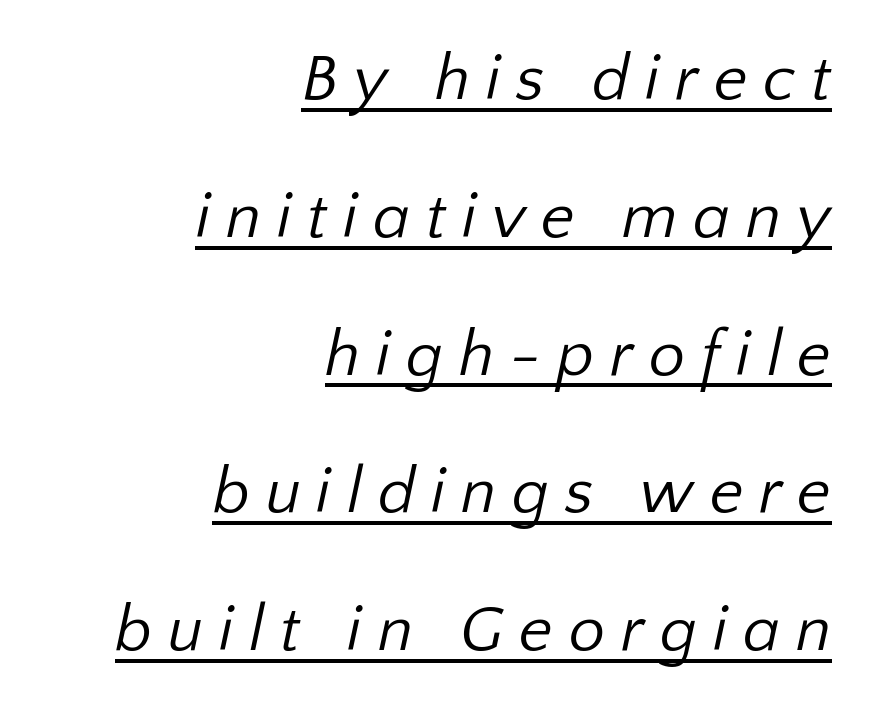
{"serif": "no", "bold": "no", "weight": "regular", "width": "normal", "stroke_contrast": "low", "x_height": "medium", "monospaced": "no", "underline": "yes", "align": "right", "line_spacing": "loose", "line_spacing_ratio": 2.12, "letter_spacing": "wide", "letter_spacing_em": 0.24, "glyph_px": 65}
